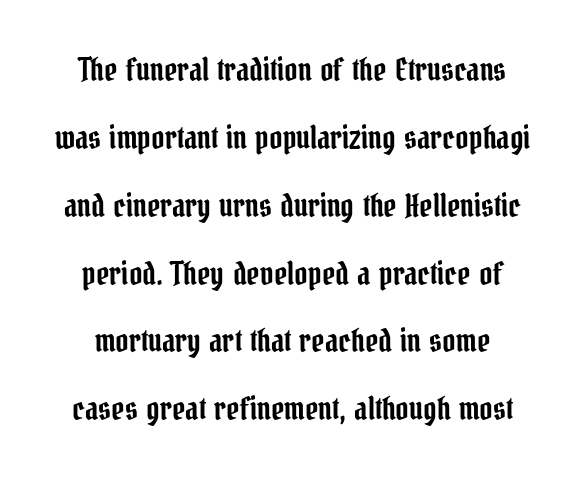
Posture: vertical. Vertical spacing — loose. Underline: absent. If you folded the block vertically in half, each line would mirror itself in length. The type family on display is of the serif kind. Think of a printed novel: that variable character pitch is what you see here.
